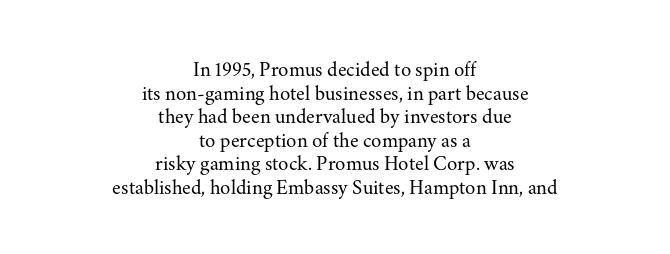
{"italic": "no", "bold": "no", "underline": "no", "align": "center", "line_spacing": "tight", "line_spacing_ratio": 1.12, "letter_spacing": "normal", "letter_spacing_em": 0.0, "glyph_px": 21}
